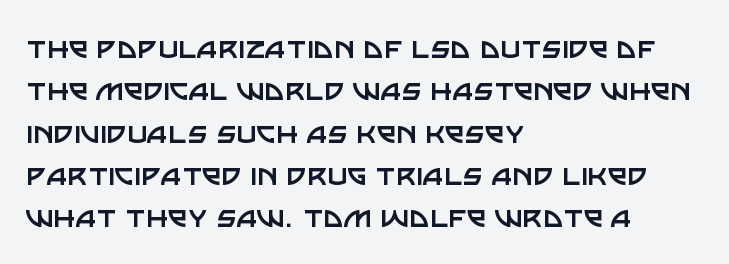
The image shows 35 px regular-weight sans-serif type, upright; set left-aligned, line spacing 1.21x, normal letter spacing, not underlined; low stroke contrast and a large x-height.
